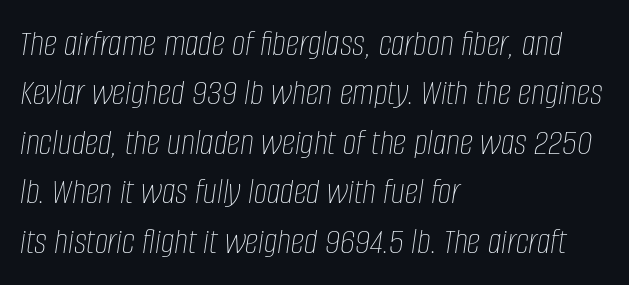
The rendering uses natural spacing where letterforms have individual widths. Slant detected: the letters are inclined. No word sits above an underline. How are the letters spaced? Ordinarily, with no added tracking. Students, observe: this is what conventionally led text looks like. Alignment: flush left.
